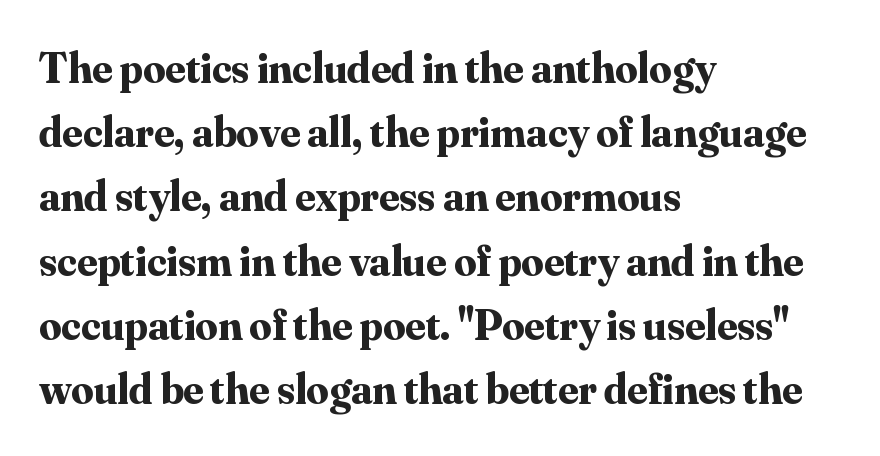
The image shows 44 px bold serif type, upright; set left-aligned, normal line spacing (1.46x), normal letter spacing, not underlined; medium stroke contrast and a small x-height.
